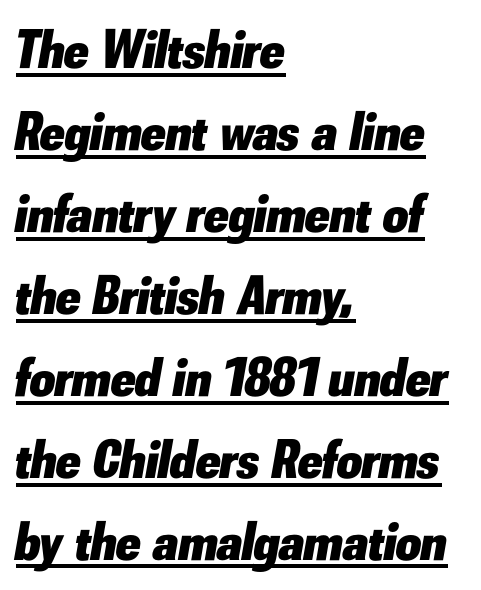
The image shows 55 px heavy type, italic (leaning right); set left-aligned, normal line spacing (1.49x), normal letter spacing, underlined; low stroke contrast and a small x-height.
